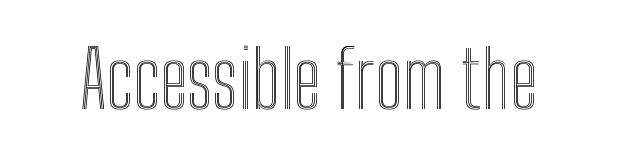
The image shows 79 px condensed type, upright; set normal letter spacing, not underlined; a medium x-height.
